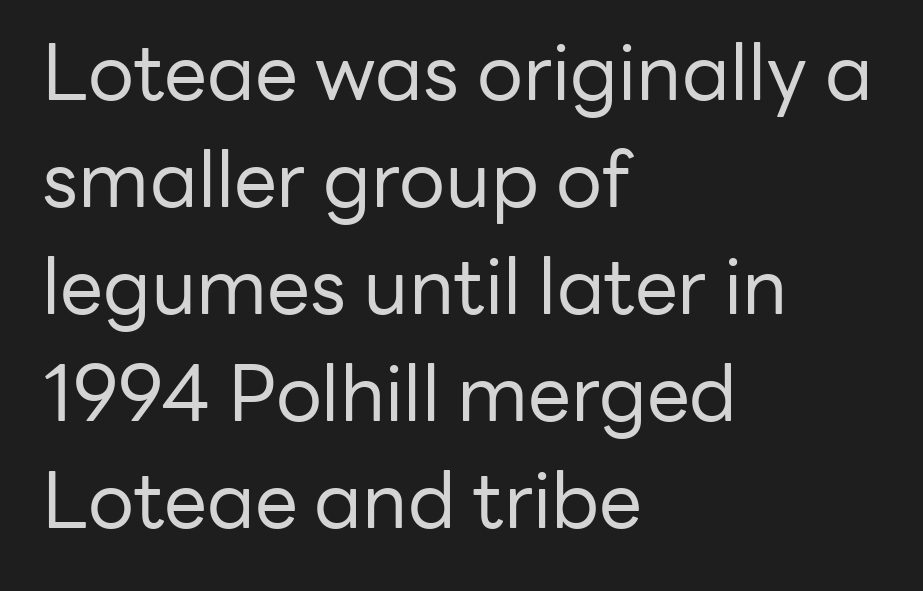
The image shows 77 px regular-weight sans-serif type, upright; set left-aligned, normal line spacing (1.39x), normal letter spacing, not underlined; low stroke contrast and a medium x-height.
